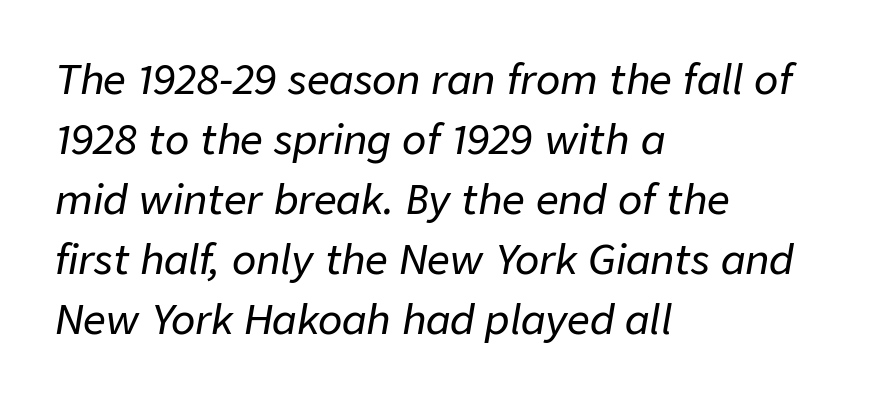
{"italic": "yes", "lean": "right", "slant_degrees": 9, "width": "normal", "stroke_contrast": "low", "x_height": "medium", "monospaced": "no", "underline": "no", "align": "left", "line_spacing": "normal", "line_spacing_ratio": 1.5, "letter_spacing": "normal", "letter_spacing_em": 0.0, "glyph_px": 40}
